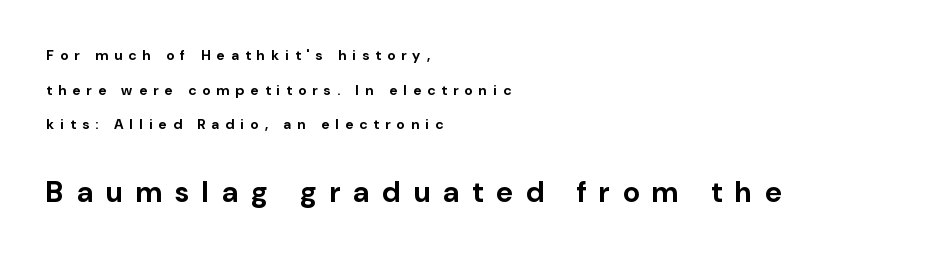
Q: Is the text bold? A: Yes.
Q: Is the text italic (slanted)? A: No, it is upright.
Q: Is the typeface a serif or a sans-serif typeface? A: Sans-serif.
Q: Is the text underlined? A: No.
Q: How is the paragraph aligned? A: Left-aligned.
Q: Is the spacing between letters normal or unusually wide? A: Unusually wide.
Q: Is the spacing between lines tight, normal or loose? A: Loose.
Q: Which block of text is set in a larger size, the first (top) or the second (bottom)? A: The second (bottom) one.
Q: Width (condensed, normal, or wide)? A: Normal.
Q: Stroke contrast? A: Low.
Q: x-height? A: Medium.
Q: Monospaced? A: No.
